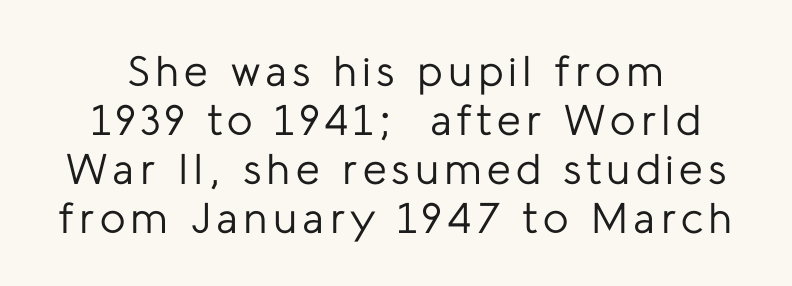
Q: Is the text bold? A: No.
Q: Is the text italic (slanted)? A: No, it is upright.
Q: Is the typeface a serif or a sans-serif typeface? A: Sans-serif.
Q: Is the text underlined? A: No.
Q: Is the spacing between lines tight, normal or loose? A: Tight.
Q: Width (condensed, normal, or wide)? A: Normal.
Q: Stroke contrast? A: Low.
Q: x-height? A: Medium.
Q: Monospaced? A: No.
